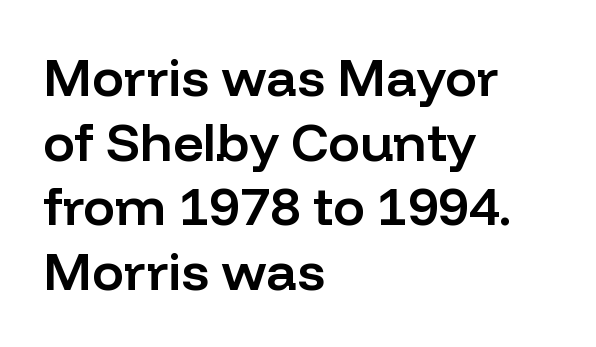
The image shows 53 px semibold sans-serif type, upright; set left-aligned, line spacing 1.22x, normal letter spacing, not underlined; low stroke contrast and a medium x-height.
